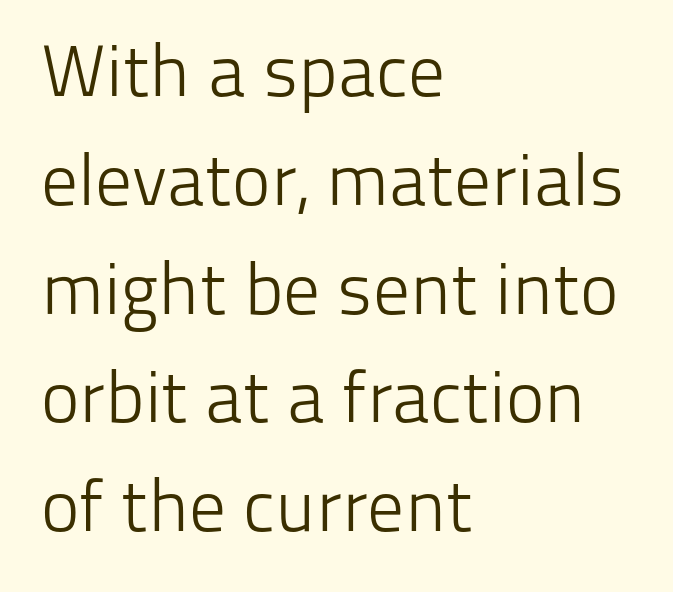
The font is comparable to plain body text, perhaps lighter. This sample uses an upright cut, with every glyph sitting square on the baseline. Summary of vertical rhythm: regular, with standard interline spacing. A typesetter would call this zero additional tracking. Plain, unruled lines of type. Looks like regular typesetting: each glyph gets only the width it needs.
